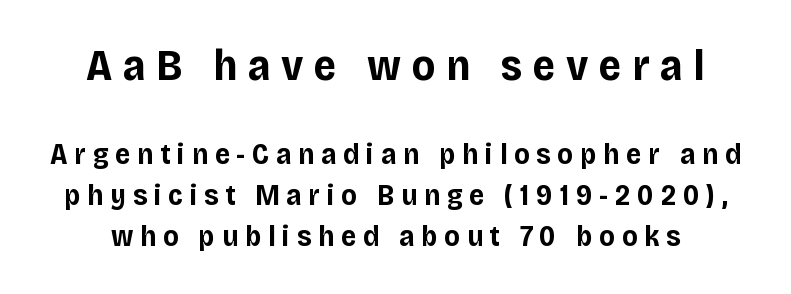
Q: Is the text bold? A: Yes.
Q: Is the text italic (slanted)? A: No, it is upright.
Q: Is the typeface a serif or a sans-serif typeface? A: Sans-serif.
Q: Is the text underlined? A: No.
Q: Is the spacing between letters normal or unusually wide? A: Unusually wide.
Q: Is the spacing between lines tight, normal or loose? A: Normal.
Q: Which block of text is set in a larger size, the first (top) or the second (bottom)? A: The first (top) one.
Q: Width (condensed, normal, or wide)? A: Normal.
Q: Stroke contrast? A: Low.
Q: x-height? A: Large.
Q: Monospaced? A: No.
